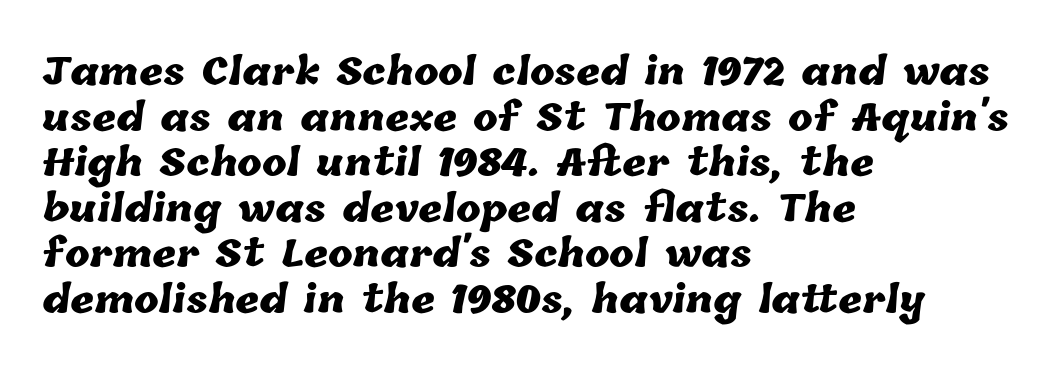
I'd describe the lettering as bold — thick and assertive. Proportional: the letters do not fall into vertical columns. Where is the straight margin? On the left. A bare baseline throughout the passage. The tracking reads as untouched default to a designer's eye.
